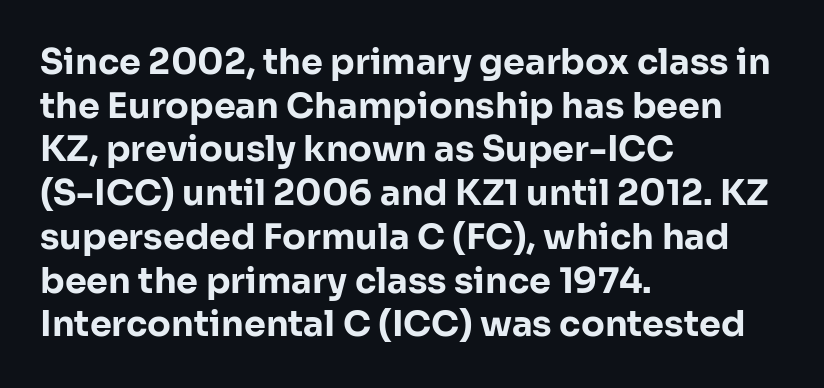
Q: Is the text bold? A: Yes.
Q: Is the text italic (slanted)? A: No, it is upright.
Q: Is the typeface a serif or a sans-serif typeface? A: Sans-serif.
Q: Is the text underlined? A: No.
Q: How is the paragraph aligned? A: Left-aligned.
Q: Is the spacing between letters normal or unusually wide? A: Normal.
Q: Is the spacing between lines tight, normal or loose? A: Normal.
Q: Width (condensed, normal, or wide)? A: Normal.
Q: Stroke contrast? A: Low.
Q: x-height? A: Medium.
Q: Monospaced? A: No.
